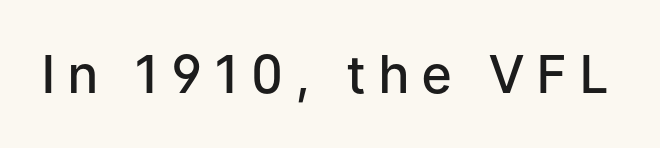
Q: Is the text bold? A: Semi-bold.
Q: Is the text italic (slanted)? A: No, it is upright.
Q: Is the typeface a serif or a sans-serif typeface? A: Sans-serif.
Q: Is the text underlined? A: No.
Q: Is the spacing between letters normal or unusually wide? A: Unusually wide.
Q: Width (condensed, normal, or wide)? A: Normal.
Q: Stroke contrast? A: Low.
Q: x-height? A: Medium.
Q: Monospaced? A: No.
